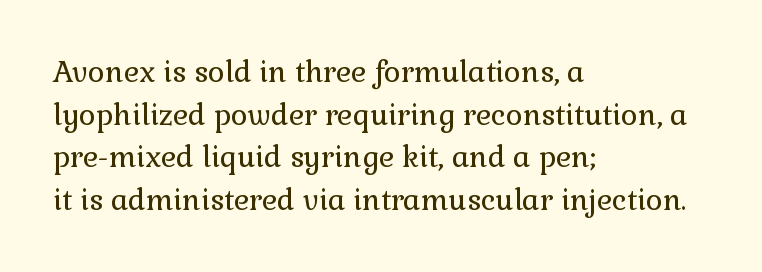
Whoever set this chose a conventional vertical rhythm. This sample is left-justified, so line endings fall wherever the words run out. Does extra space separate the letters? No, they use regular spacing. This sample uses an upright cut, with every glyph sitting square on the baseline. Nothing heavy about these letters — not bold at all. Regarding serifs, this sample has them.
